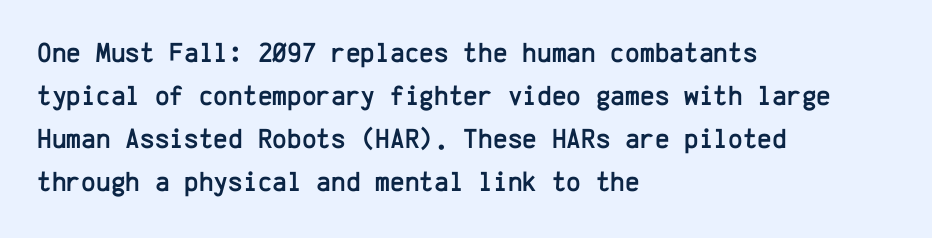
{"serif": "no", "italic": "no", "width": "normal", "stroke_contrast": "low", "x_height": "medium", "monospaced": "yes", "underline": "no", "align": "left", "line_spacing": "normal", "line_spacing_ratio": 1.54, "letter_spacing": "normal", "letter_spacing_em": 0.0, "glyph_px": 28}
